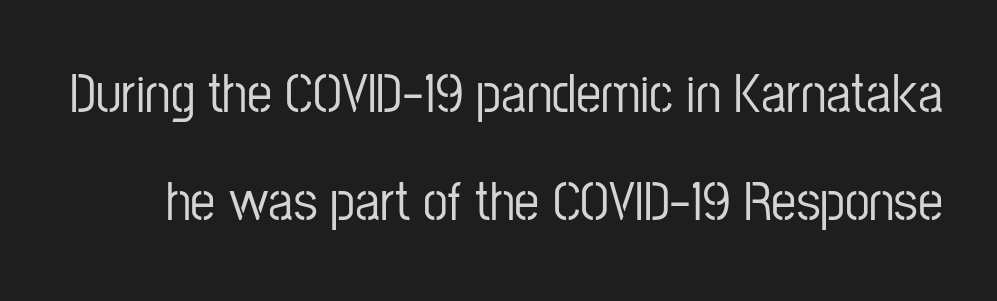
Unlike a traditional serif, this face leaves its strokes unadorned. A typesetter would call this proportional, since set widths differ per character. The strip under each line holds only bare page. Spacing between characters is what you'd get straight out of the box.
